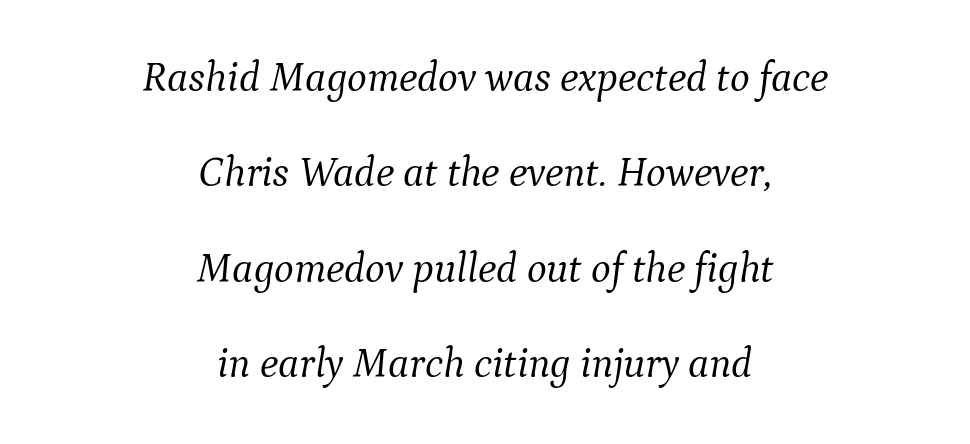
The image shows 42 px light serif type, italic (leaning right); set centered, loose line spacing (2.27x), normal letter spacing, not underlined; medium stroke contrast and a medium x-height.
